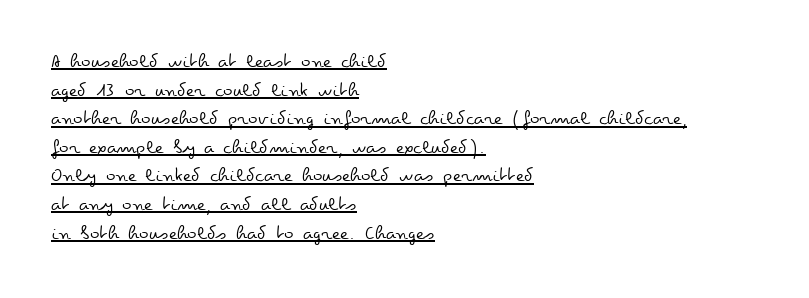
The image shows 20 px text type, upright; set left-aligned, normal line spacing (1.43x), normal letter spacing, underlined.
